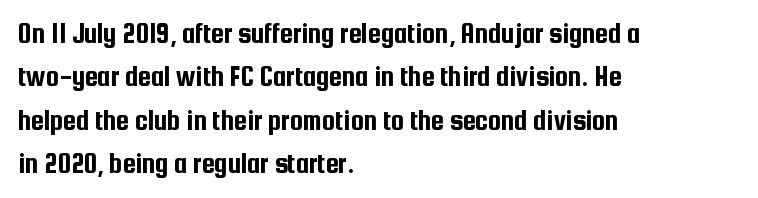
The image shows 29 px condensed sans-serif type, upright; set left-aligned, normal line spacing (1.5x), normal letter spacing, not underlined; low stroke contrast and a medium x-height.
